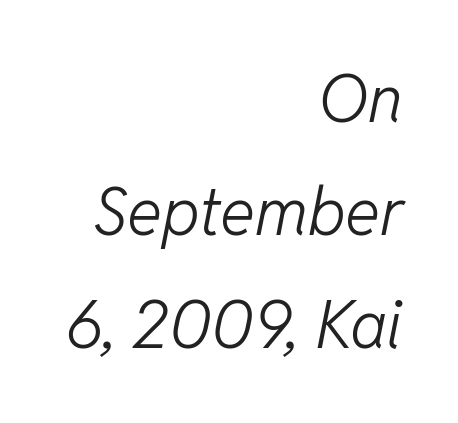
Q: Is the text bold? A: No.
Q: Is the text italic (slanted)? A: Yes, it leans right by about 11 degrees.
Q: Is the text underlined? A: No.
Q: How is the paragraph aligned? A: Right-aligned.
Q: Is the spacing between letters normal or unusually wide? A: Normal.
Q: Width (condensed, normal, or wide)? A: Normal.
Q: Stroke contrast? A: Low.
Q: x-height? A: Medium.
Q: Monospaced? A: No.
